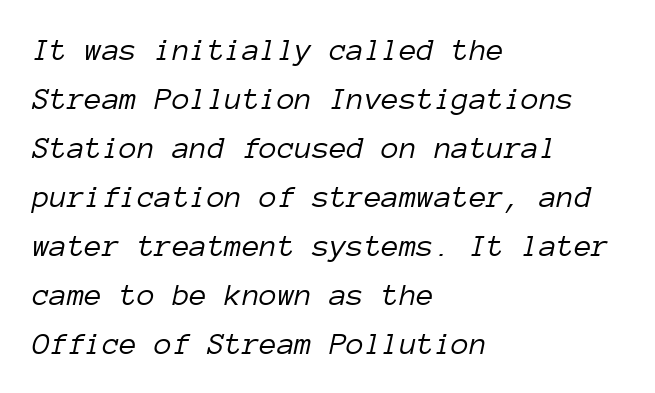
The gaps between neighbouring characters are ordinary and unremarkable. Horizontal bands of white between lines are of average thickness. Is the type slanted? Yes — the strokes lean at a clear angle. You could count columns in this text — the font is strictly monospaced.
